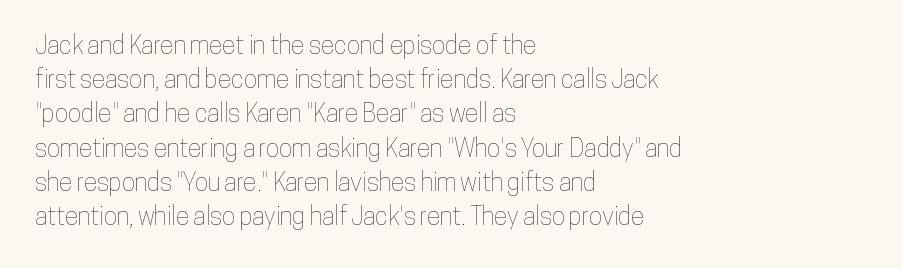
Q: Is the text italic (slanted)? A: No, it is upright.
Q: Is the text underlined? A: No.
Q: How is the paragraph aligned? A: Left-aligned.
Q: Is the spacing between letters normal or unusually wide? A: Normal.
Q: Is the spacing between lines tight, normal or loose? A: Normal.
